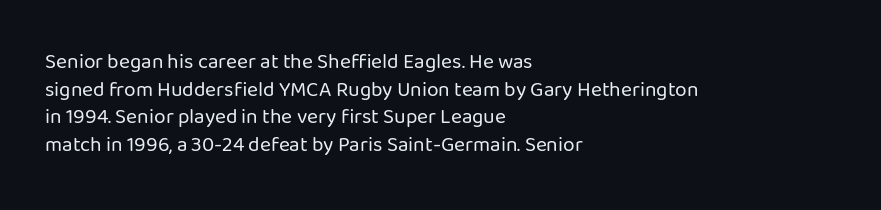
{"italic": "no", "bold": "no", "underline": "no", "align": "left", "line_spacing": "normal", "line_spacing_ratio": 1.32, "letter_spacing": "normal", "letter_spacing_em": 0.0, "glyph_px": 21}
